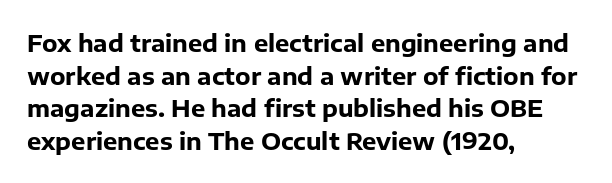
The rendering uses a moderate line-height, typical for paragraphs. The typography opts for an upright posture over an oblique one. Each word holds together tightly as a unit, with standard inter-letter gaps. Left-aligned paragraph, ragged on the right. The sample has been set heavy, in full bold. The string is rendered with underlining switched off.
